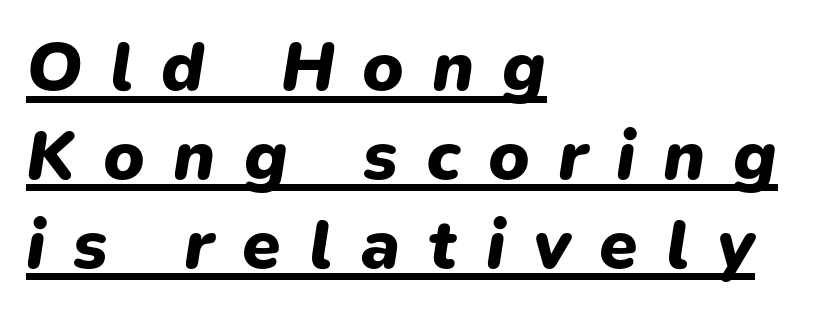
{"italic": "yes", "lean": "right", "slant_degrees": 9, "bold": "yes", "weight": "heavy", "width": "normal", "stroke_contrast": "low", "x_height": "medium", "monospaced": "no", "underline": "yes", "align": "left", "line_spacing": "normal", "line_spacing_ratio": 1.27, "letter_spacing": "wide", "letter_spacing_em": 0.4, "glyph_px": 70}
